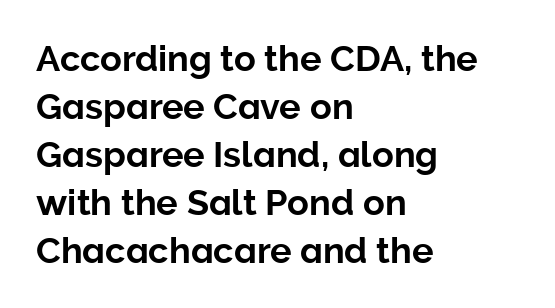
{"serif": "no", "italic": "no", "width": "normal", "stroke_contrast": "low", "x_height": "medium", "monospaced": "no", "underline": "no", "align": "left", "line_spacing": "normal", "line_spacing_ratio": 1.33, "letter_spacing": "normal", "letter_spacing_em": 0.0, "glyph_px": 36}
